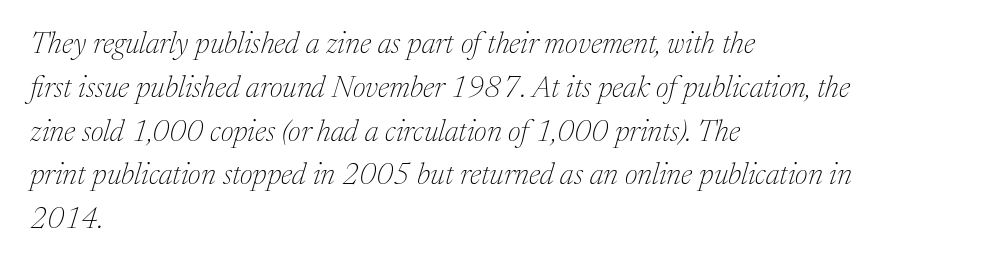
{"serif": "yes", "italic": "yes", "lean": "right", "slant_degrees": 17, "bold": "no", "weight": "thin", "width": "normal", "stroke_contrast": "medium", "x_height": "medium", "monospaced": "no", "underline": "no", "align": "left", "line_spacing": "normal", "line_spacing_ratio": 1.46, "letter_spacing": "normal", "letter_spacing_em": 0.0, "glyph_px": 30}
